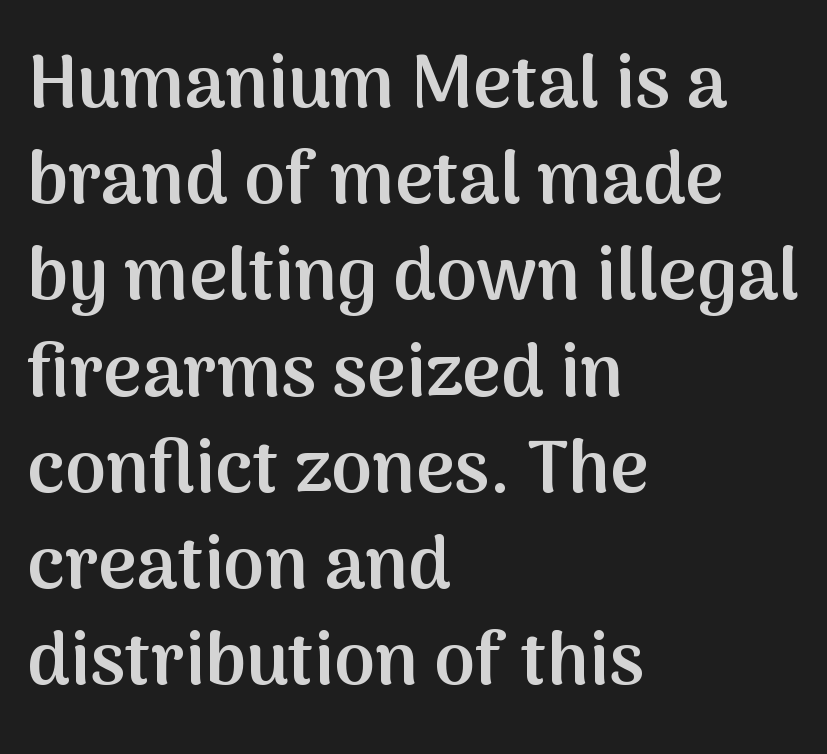
{"serif": "no", "italic": "no", "bold": "semi", "weight": "semibold", "width": "normal", "stroke_contrast": "medium", "x_height": "medium", "monospaced": "no", "underline": "no", "align": "left", "line_spacing": "normal", "line_spacing_ratio": 1.3, "letter_spacing": "normal", "letter_spacing_em": 0.0, "glyph_px": 74}
